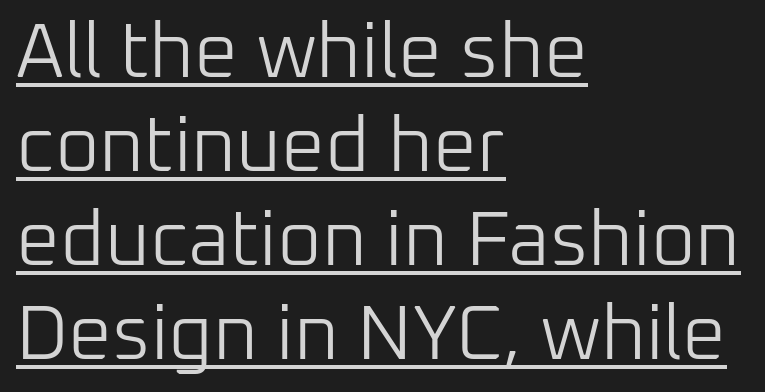
{"serif": "no", "italic": "no", "bold": "no", "weight": "light", "width": "normal", "stroke_contrast": "low", "x_height": "medium", "monospaced": "no", "underline": "yes", "align": "left", "line_spacing_ratio": 1.22, "letter_spacing": "normal", "letter_spacing_em": 0.0, "glyph_px": 77}
